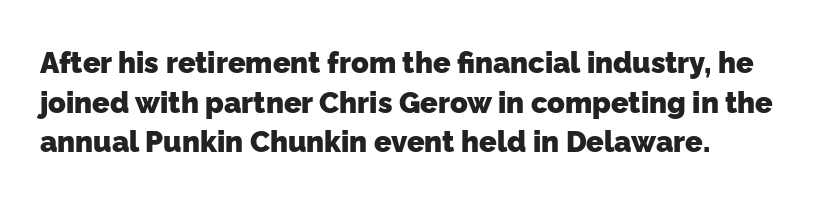
{"serif": "no", "bold": "yes", "weight": "heavy", "width": "normal", "stroke_contrast": "low", "x_height": "medium", "monospaced": "no", "underline": "no", "align": "left", "line_spacing": "normal", "line_spacing_ratio": 1.37, "letter_spacing": "normal", "letter_spacing_em": 0.0, "glyph_px": 29}
